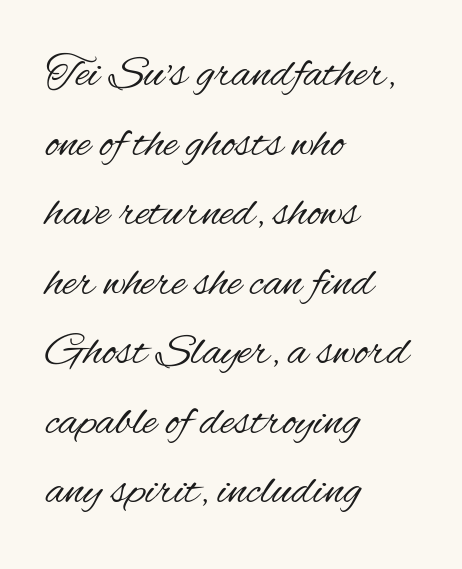
The image shows 47 px regular-weight, condensed sans-serif type; set left-aligned, normal line spacing (1.48x), normal letter spacing, not underlined; medium stroke contrast and a small x-height.
